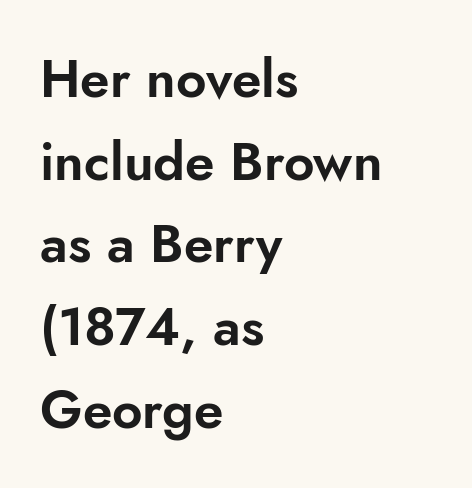
{"serif": "no", "italic": "no", "width": "normal", "stroke_contrast": "low", "x_height": "small", "monospaced": "no", "underline": "no", "align": "left", "line_spacing": "normal", "line_spacing_ratio": 1.56, "letter_spacing": "normal", "letter_spacing_em": 0.0, "glyph_px": 53}
